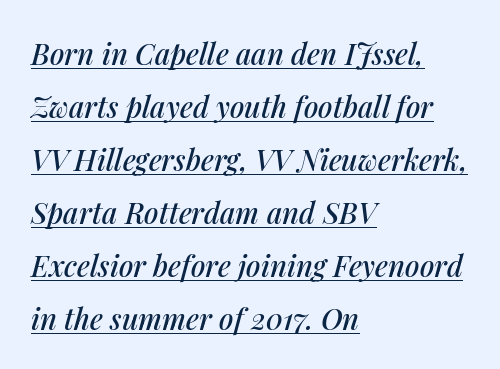
The tracking reads as untouched default to a designer's eye. The specimen reads as italic at a glance. Looks like regular typesetting: each glyph gets only the width it needs. Students, observe the line beneath the letters — that is underlining. Which margin do the lines hug? The left one — the right edge is uneven.
